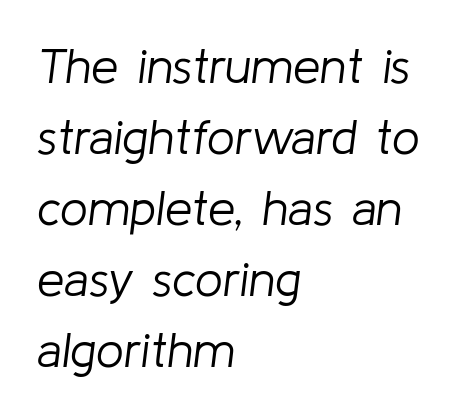
The image shows 49 px light type, italic (leaning right); set left-aligned, normal line spacing (1.45x), normal letter spacing, not underlined; low stroke contrast and a medium x-height.
